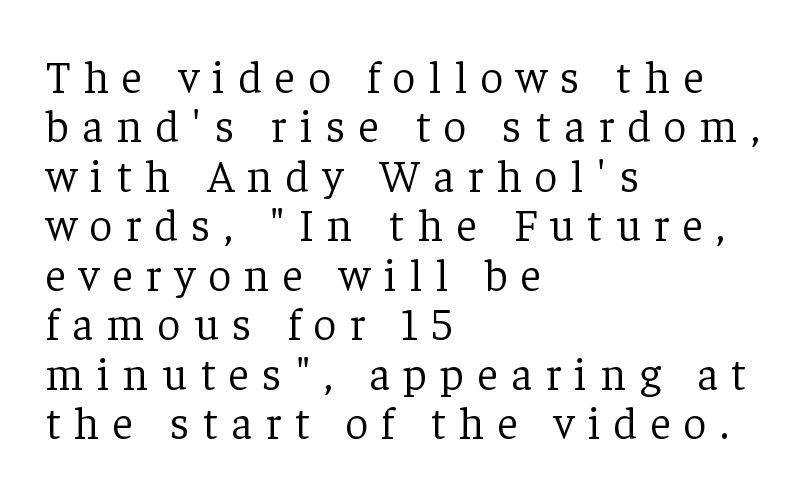
To sum up the face: it has serifs. You could not count columns in this text — the font is proportionally spaced. Teacher's note: observe the even left margin — that is flush-left alignment. Horizontal bands of white between lines are thin slivers. Words appear elongated and porous because spacing is wide. The space beneath each line is pristine and unruled.
